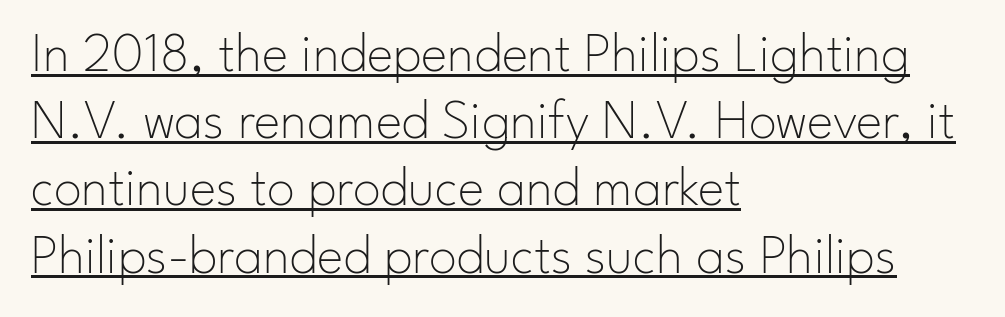
This sample uses plain, unmodified letter spacing. One-word summary of the alignment: left. Underlined type. This rendering employs a face without finishing strokes, i.e., a sans-serif.
